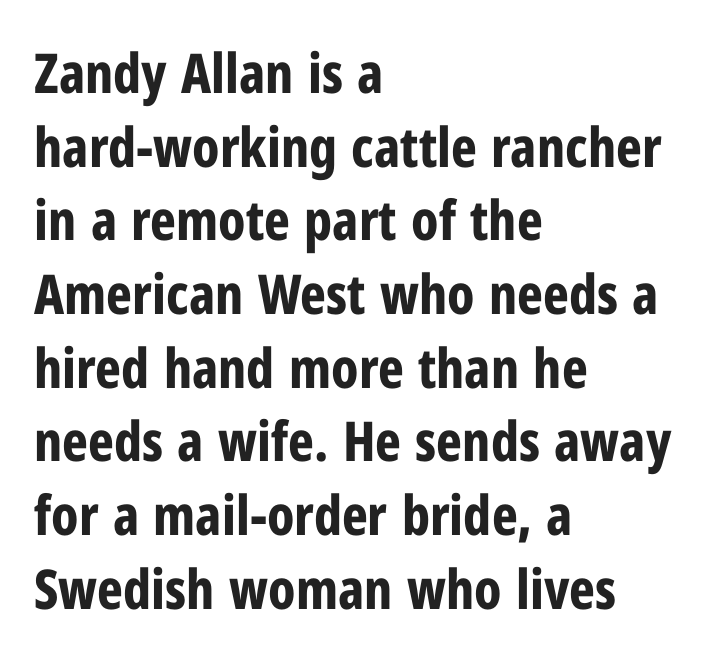
The image shows 55 px bold, condensed sans-serif type, upright; set left-aligned, normal line spacing (1.34x), normal letter spacing, not underlined; low stroke contrast and a medium x-height.
